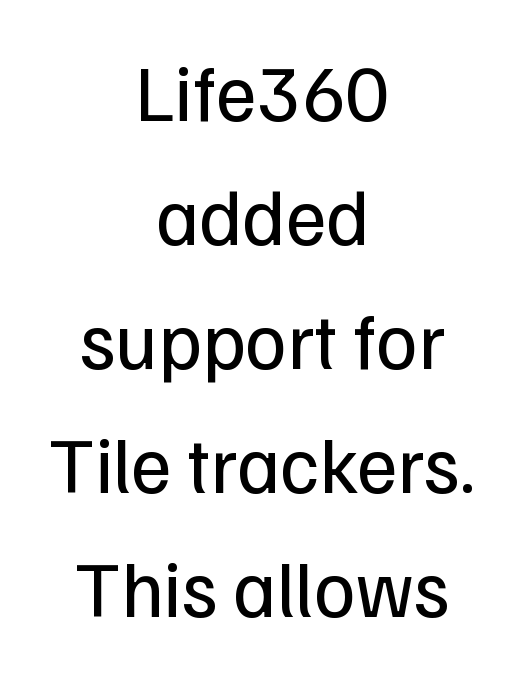
{"serif": "no", "italic": "no", "bold": "no", "weight": "regular", "width": "normal", "stroke_contrast": "low", "x_height": "medium", "monospaced": "no", "underline": "no", "align": "center", "line_spacing": "normal", "line_spacing_ratio": 1.57, "letter_spacing": "normal", "letter_spacing_em": 0.0, "glyph_px": 79}
